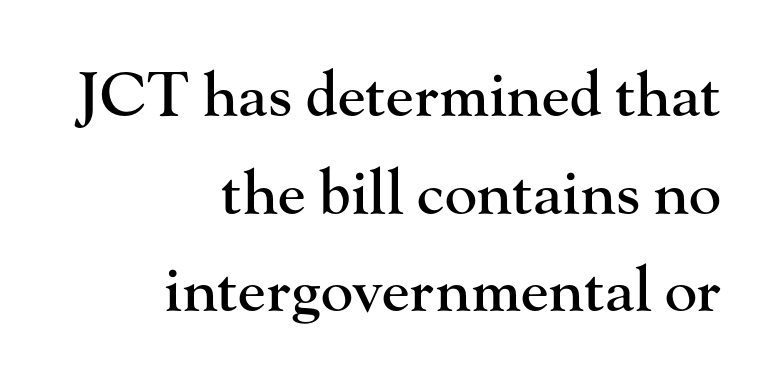
The passage shown is typed in a proportional face where columns would drift. This sample keeps an unexceptional amount of space between lines. Do the letters lean? They stand straight. Line ends are locked; line starts wander.
